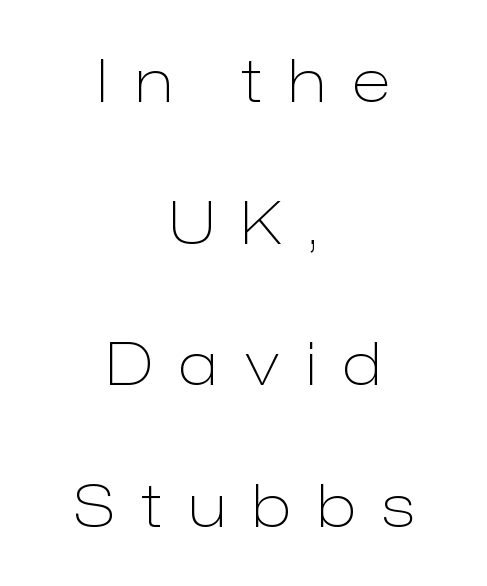
The image shows 59 px light sans-serif type, upright; set centered, loose line spacing (2.4x), unusually wide letter spacing (+0.46 em), not underlined; low stroke contrast and a medium x-height.
